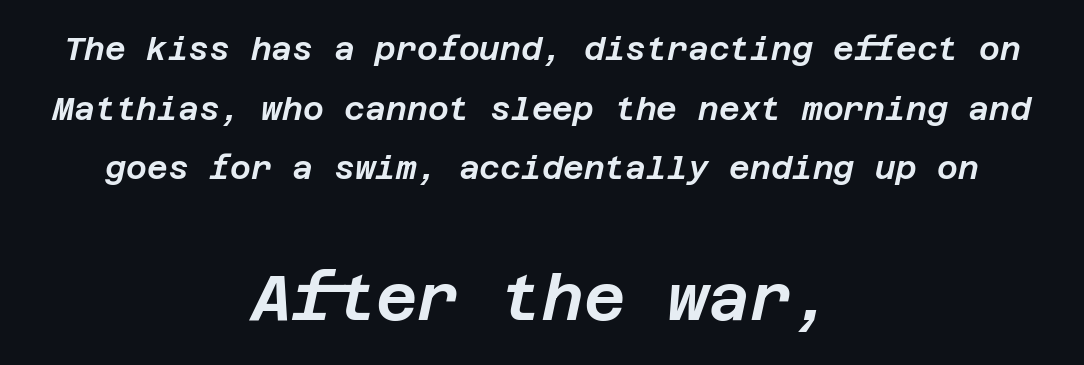
This layout puts the modest block above and the oversized block below. Italic? Definitely — the glyphs are oblique. Underlining? Definitely not there. Observe the ordinary spacing: letters are neighbours, not strangers. Line starts and ends both wander, symmetrically.
